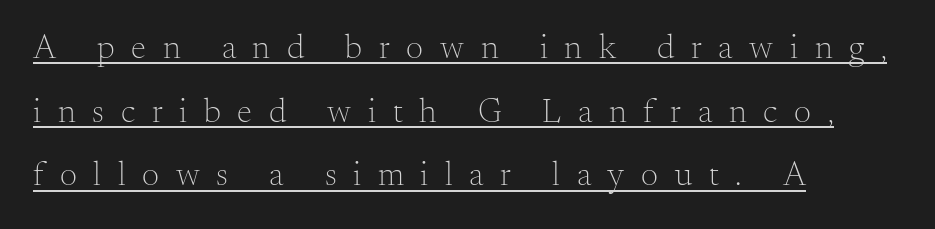
The image shows 34 px light serif type, upright; set left-aligned, line spacing 1.87x, unusually wide letter spacing (+0.49 em), underlined; medium stroke contrast and a small x-height.
